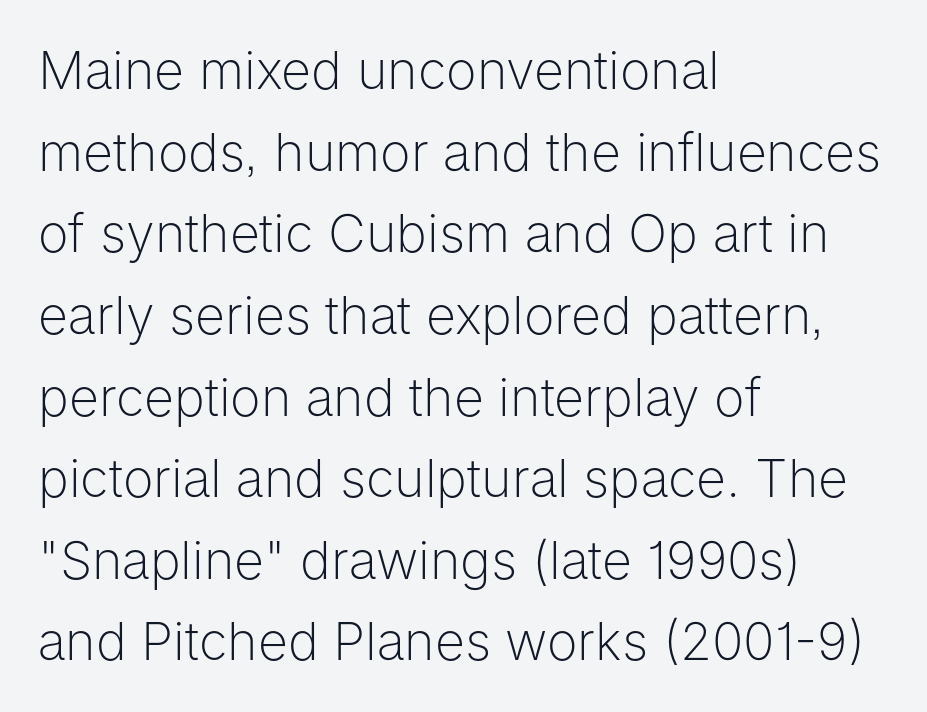
{"serif": "no", "italic": "no", "bold": "no", "weight": "light", "width": "normal", "stroke_contrast": "low", "x_height": "medium", "monospaced": "no", "underline": "no", "align": "left", "line_spacing": "normal", "line_spacing_ratio": 1.57, "letter_spacing": "normal", "letter_spacing_em": 0.0, "glyph_px": 52}
